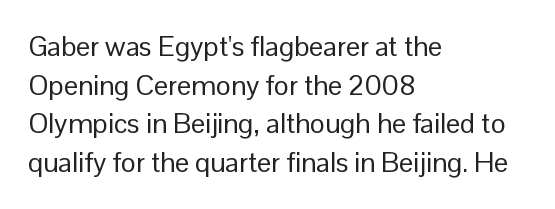
{"serif": "no", "italic": "no", "bold": "no", "weight": "regular", "width": "normal", "stroke_contrast": "low", "x_height": "medium", "monospaced": "no", "underline": "no", "align": "left", "line_spacing": "normal", "line_spacing_ratio": 1.38, "letter_spacing": "normal", "letter_spacing_em": 0.0, "glyph_px": 28}
